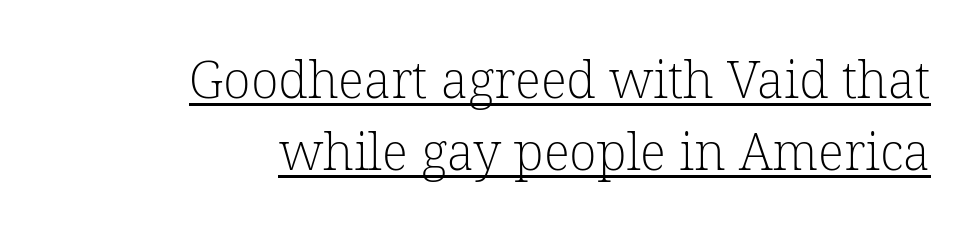
The rendering shows small feet on the letterforms — a serif design. Does a line run under the words? Yes, clearly. All the whitespace from short lines collects on the left. Look at the tracking — it's just the regular setting, nothing added. Horizontal bands of white between lines are of average thickness.
